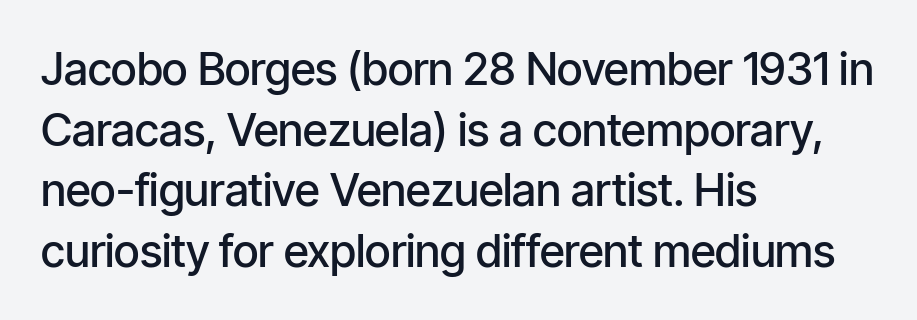
Plain, unruled lines of type. A normal amount of white space separates one row of letters from the next. The text was rendered using a sans face with plain stroke endings. Students, this is semibold: more ink than regular, less than bold.
